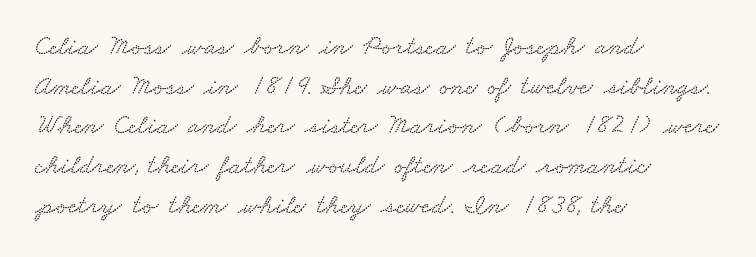
{"underline": "no", "align": "left", "line_spacing": "normal", "line_spacing_ratio": 1.47, "letter_spacing": "normal", "letter_spacing_em": 0.0, "glyph_px": 27}
